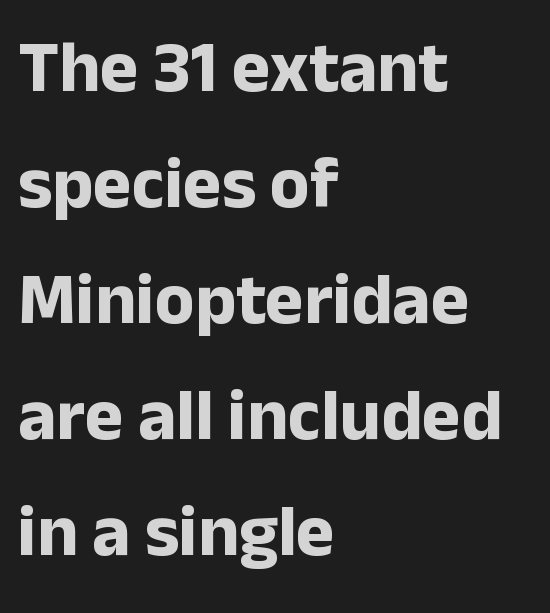
Q: Is the text bold? A: Yes.
Q: Is the text italic (slanted)? A: No, it is upright.
Q: Is the typeface a serif or a sans-serif typeface? A: Sans-serif.
Q: Is the text underlined? A: No.
Q: How is the paragraph aligned? A: Left-aligned.
Q: Is the spacing between letters normal or unusually wide? A: Normal.
Q: Is the spacing between lines tight, normal or loose? A: Normal.
Q: Width (condensed, normal, or wide)? A: Normal.
Q: Stroke contrast? A: Low.
Q: x-height? A: Medium.
Q: Monospaced? A: No.
